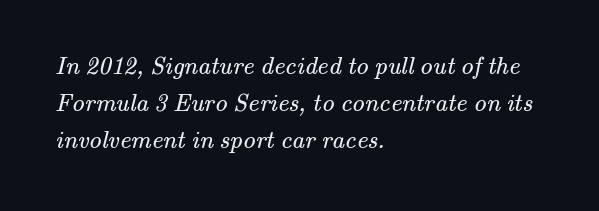
Lines of text with bare space underneath. Reading down the column, the eye jumps a familiar distance to each next line. Weight: not bold — regular or lighter. You could call the tracking neutral — neither tight nor loose. This sample is left-justified, so line endings fall wherever the words run out.
